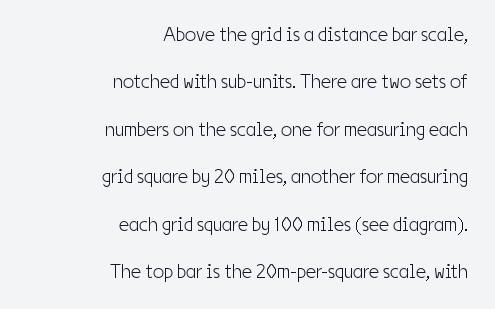
{"italic": "no", "bold": "no", "underline": "no", "align": "right", "line_spacing": "loose", "line_spacing_ratio": 2.37, "letter_spacing": "normal", "letter_spacing_em": 0.0, "glyph_px": 20}
